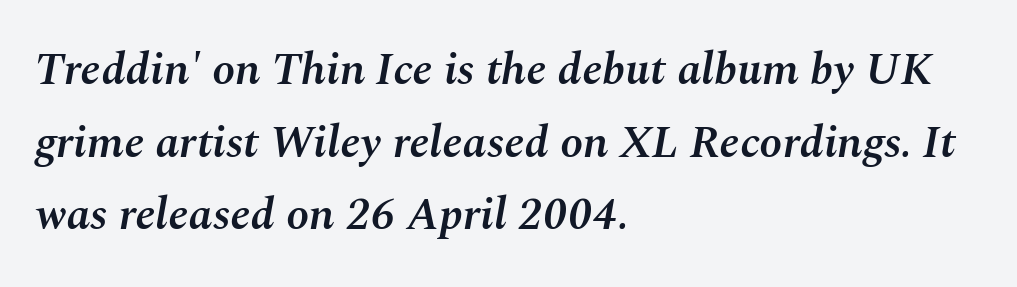
{"italic": "yes", "lean": "right", "slant_degrees": 10, "bold": "semi", "weight": "semibold", "width": "normal", "stroke_contrast": "medium", "x_height": "medium", "monospaced": "no", "underline": "no", "align": "left", "line_spacing": "normal", "line_spacing_ratio": 1.58, "letter_spacing": "normal", "letter_spacing_em": 0.0, "glyph_px": 46}
